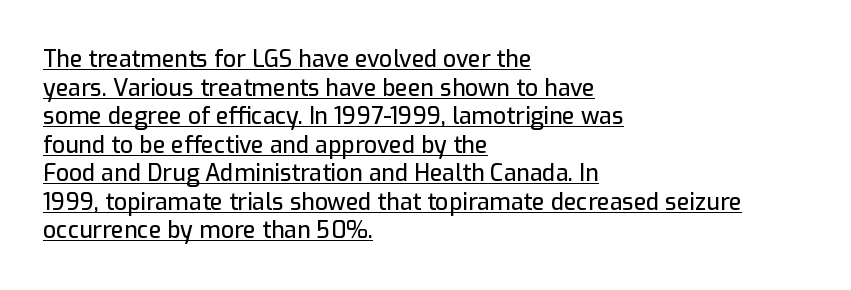
The image shows 23 px text type, upright; set left-aligned, line spacing 1.24x, normal letter spacing, underlined.
